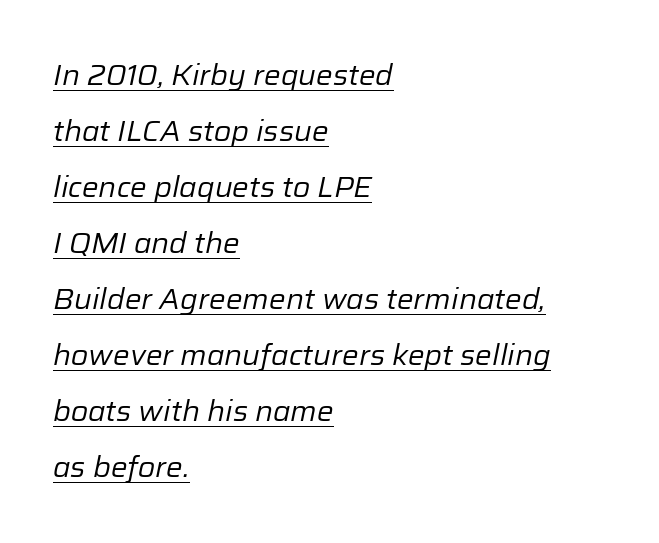
The image shows 28 px regular-weight type, italic (leaning right); set left-aligned, loose line spacing (2.0x), normal letter spacing, underlined; low stroke contrast and a medium x-height.
